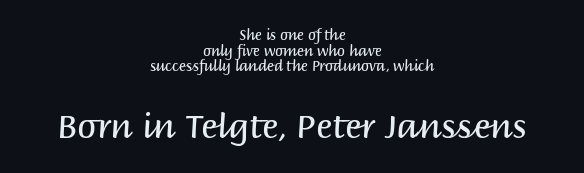
{"serif": "no", "bold": "no", "weight": "regular", "width": "normal", "stroke_contrast": "medium", "x_height": "large", "monospaced": "no", "underline": "no", "align": "center", "line_spacing": "tight", "line_spacing_ratio": 1.12, "letter_spacing": "normal", "letter_spacing_em": 0.0, "larger_block": "second", "size_ratio": 2.43, "glyph_px": 34}
